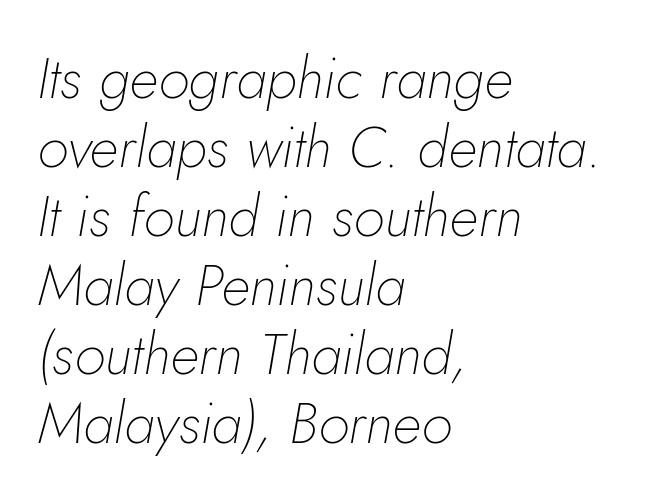
Q: Is the text bold? A: No.
Q: Is the text italic (slanted)? A: Yes, it leans right by about 5 degrees.
Q: Is the text underlined? A: No.
Q: How is the paragraph aligned? A: Left-aligned.
Q: Is the spacing between letters normal or unusually wide? A: Normal.
Q: Width (condensed, normal, or wide)? A: Normal.
Q: Stroke contrast? A: Low.
Q: x-height? A: Small.
Q: Monospaced? A: No.
